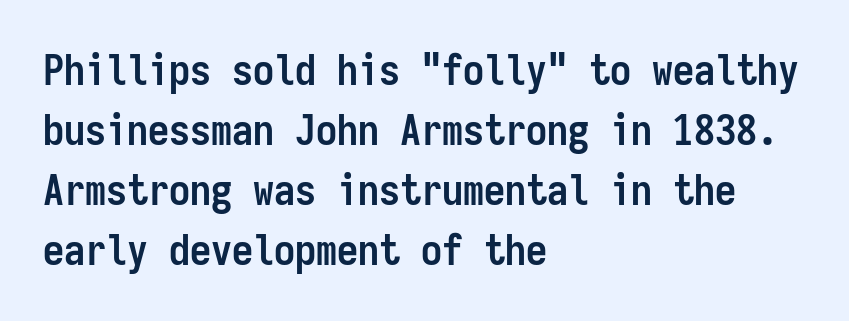
{"serif": "no", "italic": "no", "bold": "yes", "weight": "semibold", "width": "condensed", "stroke_contrast": "low", "x_height": "medium", "monospaced": "yes", "underline": "no", "align": "left", "line_spacing": "normal", "line_spacing_ratio": 1.43, "letter_spacing": "normal", "letter_spacing_em": 0.0, "glyph_px": 42}
